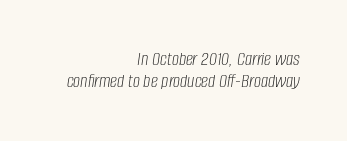
The image shows 20 px text type, italic (leaning right); set right-aligned, tight line spacing (1.12x), normal letter spacing, not underlined.
